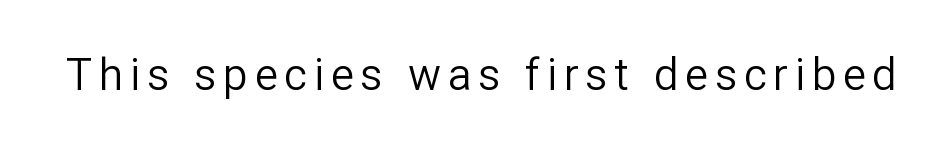
The image shows 44 px regular-weight sans-serif type, upright; set not underlined; low stroke contrast and a medium x-height.
